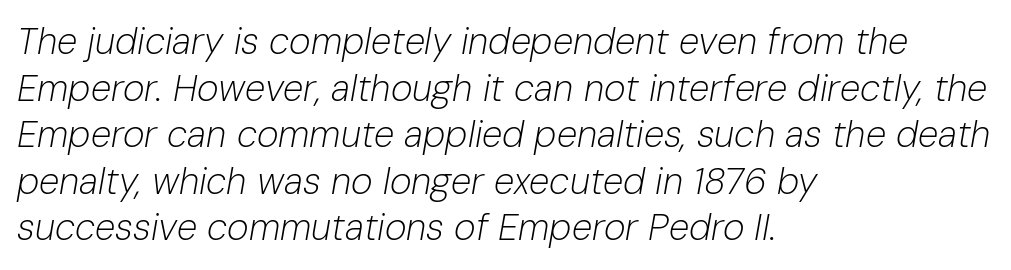
Any mark beneath the type? The region is blank. This reads as an unemphasized weight, regular at the heaviest. The compositor pushed each line to the left boundary. Spacing verdict: proportional, widths tailored to each character.
